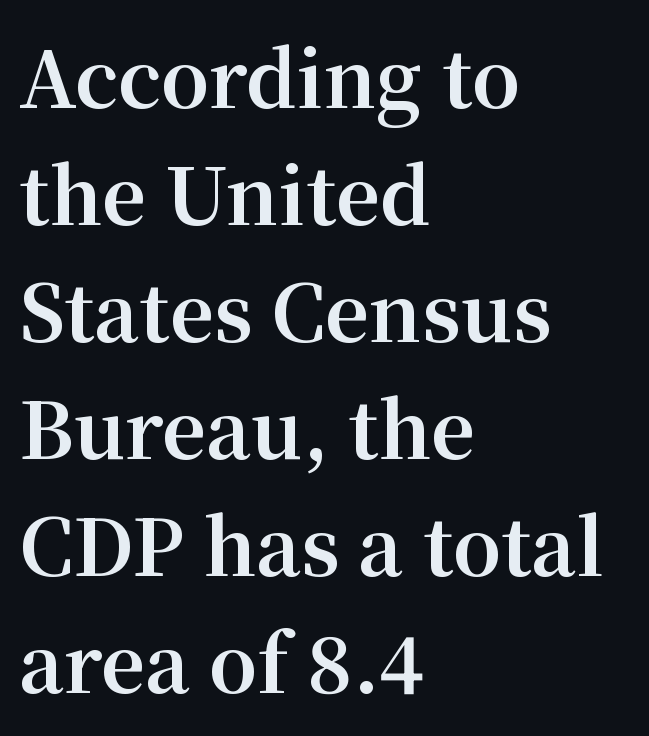
Q: Is the text bold? A: Yes.
Q: Is the text italic (slanted)? A: No, it is upright.
Q: Is the typeface a serif or a sans-serif typeface? A: Serif.
Q: Is the text underlined? A: No.
Q: How is the paragraph aligned? A: Left-aligned.
Q: Is the spacing between letters normal or unusually wide? A: Normal.
Q: Is the spacing between lines tight, normal or loose? A: Normal.
Q: Width (condensed, normal, or wide)? A: Normal.
Q: Stroke contrast? A: Medium.
Q: x-height? A: Medium.
Q: Monospaced? A: No.
